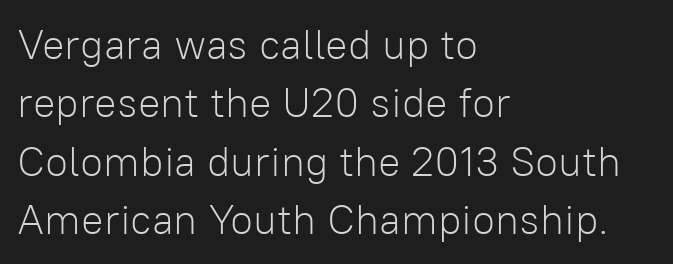
Q: Is the text bold? A: No.
Q: Is the text italic (slanted)? A: No, it is upright.
Q: Is the typeface a serif or a sans-serif typeface? A: Sans-serif.
Q: Is the text underlined? A: No.
Q: How is the paragraph aligned? A: Left-aligned.
Q: Is the spacing between letters normal or unusually wide? A: Normal.
Q: Is the spacing between lines tight, normal or loose? A: Normal.
Q: Width (condensed, normal, or wide)? A: Normal.
Q: Stroke contrast? A: Low.
Q: x-height? A: Medium.
Q: Monospaced? A: No.
